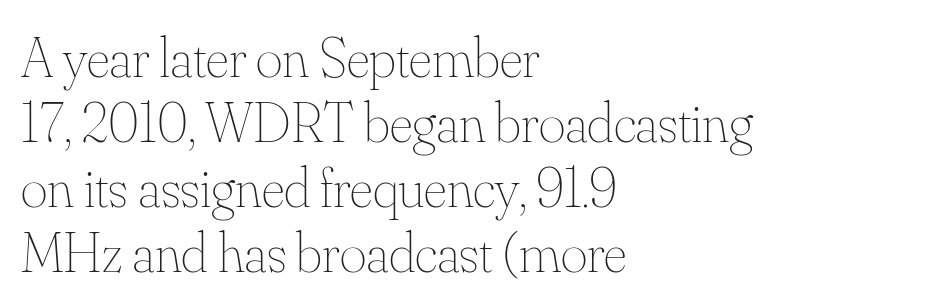
{"italic": "no", "bold": "no", "weight": "thin", "width": "normal", "stroke_contrast": "medium", "x_height": "small", "monospaced": "no", "underline": "no", "align": "left", "line_spacing": "tight", "line_spacing_ratio": 1.14, "letter_spacing": "normal", "letter_spacing_em": 0.0, "glyph_px": 57}
